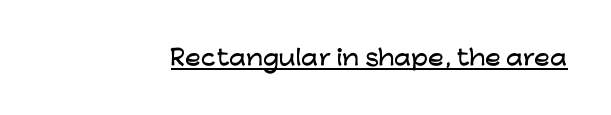
Students, note that the glyphs here touch the page at normal intervals. Does a line run under the words? Yes, clearly. Designer's note — italics off, roman on.
